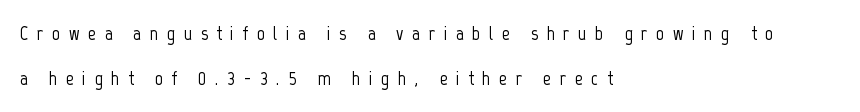
{"italic": "no", "underline": "no", "align": "left", "line_spacing": "loose", "line_spacing_ratio": 2.26, "letter_spacing": "wide", "letter_spacing_em": 0.42, "glyph_px": 20}
